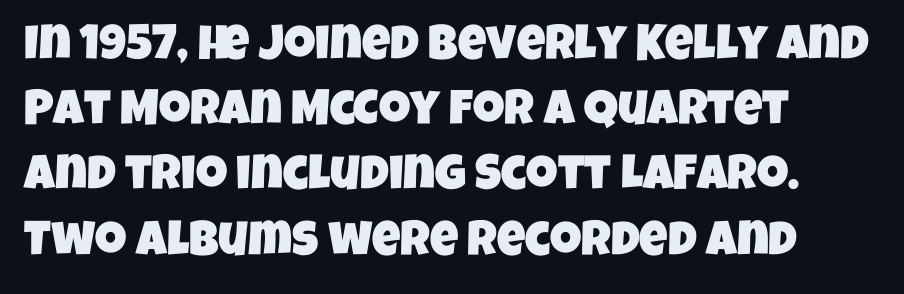
{"serif": "no", "width": "condensed", "stroke_contrast": "low", "x_height": "large", "monospaced": "no", "underline": "no", "align": "left", "line_spacing": "normal", "line_spacing_ratio": 1.33, "letter_spacing": "normal", "letter_spacing_em": 0.0, "glyph_px": 49}
